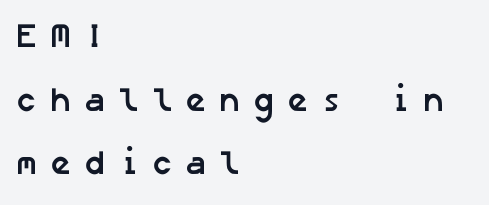
The rag falls on the right side of this text block. Chunky letters — that's bold for sure. Examine the stroke ends and you'll find no serifs. Display-style spreading of the glyphs; the letterfit is very open.
